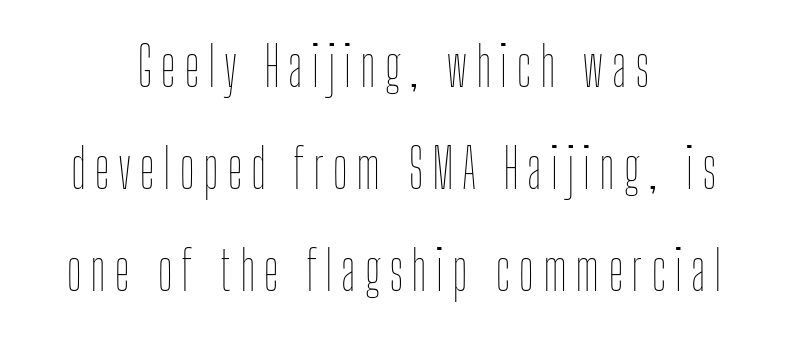
{"italic": "no", "bold": "no", "weight": "thin", "width": "condensed", "stroke_contrast": "low", "x_height": "medium", "monospaced": "no", "underline": "no", "align": "center", "line_spacing_ratio": 1.89, "glyph_px": 54}
